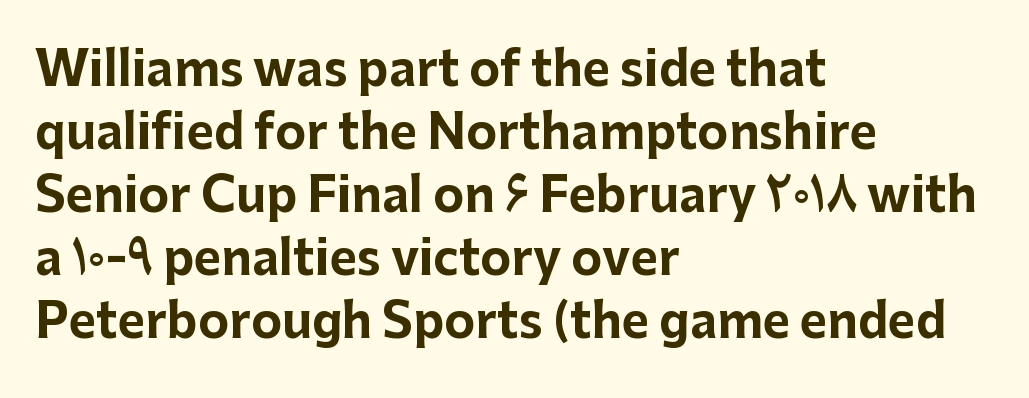
Q: Is the text bold? A: Yes.
Q: Is the text italic (slanted)? A: No, it is upright.
Q: Is the typeface a serif or a sans-serif typeface? A: Sans-serif.
Q: Is the text underlined? A: No.
Q: How is the paragraph aligned? A: Left-aligned.
Q: Is the spacing between letters normal or unusually wide? A: Normal.
Q: Is the spacing between lines tight, normal or loose? A: Normal.
Q: Width (condensed, normal, or wide)? A: Normal.
Q: Stroke contrast? A: Low.
Q: x-height? A: Medium.
Q: Monospaced? A: No.
